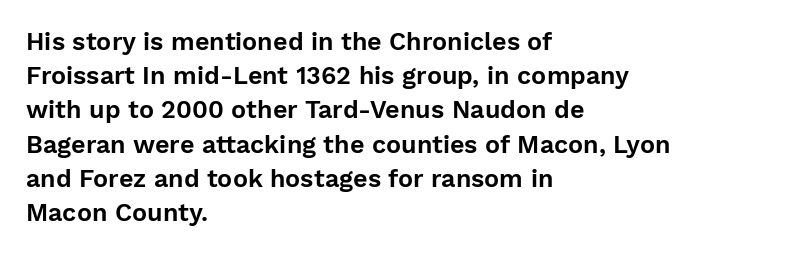
{"italic": "no", "underline": "no", "align": "left", "line_spacing": "normal", "line_spacing_ratio": 1.37, "letter_spacing": "normal", "letter_spacing_em": 0.0, "glyph_px": 25}
